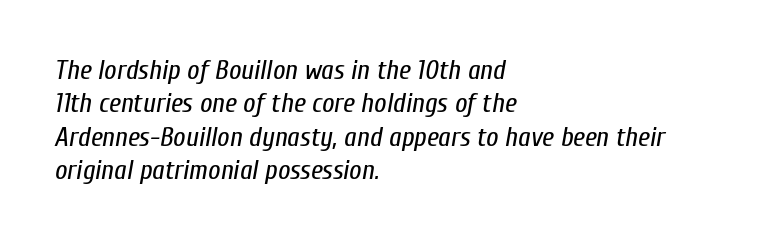
The image shows 27 px text type, italic (leaning right); set left-aligned, line spacing 1.24x, normal letter spacing, not underlined.
